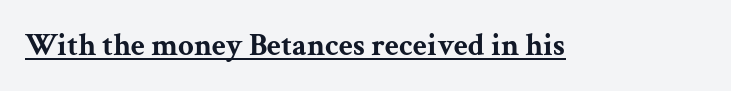
{"serif": "yes", "italic": "no", "bold": "yes", "weight": "bold", "width": "wide", "stroke_contrast": "medium", "x_height": "medium", "monospaced": "no", "underline": "yes", "letter_spacing": "normal", "letter_spacing_em": 0.0, "glyph_px": 31}
